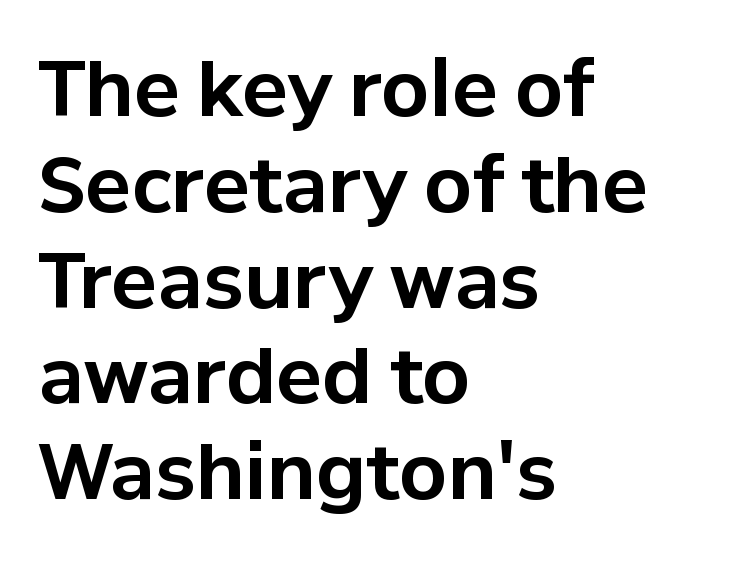
Q: Is the text bold? A: Yes.
Q: Is the text italic (slanted)? A: No, it is upright.
Q: Is the typeface a serif or a sans-serif typeface? A: Sans-serif.
Q: Is the text underlined? A: No.
Q: How is the paragraph aligned? A: Left-aligned.
Q: Is the spacing between letters normal or unusually wide? A: Normal.
Q: Is the spacing between lines tight, normal or loose? A: Normal.
Q: Width (condensed, normal, or wide)? A: Normal.
Q: Stroke contrast? A: Low.
Q: x-height? A: Medium.
Q: Monospaced? A: No.
